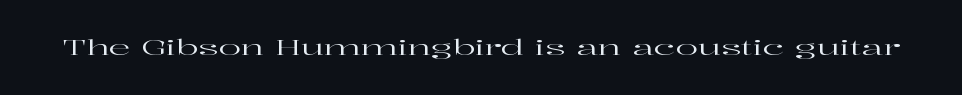
The image shows 21 px text type, upright; set normal letter spacing, not underlined.
